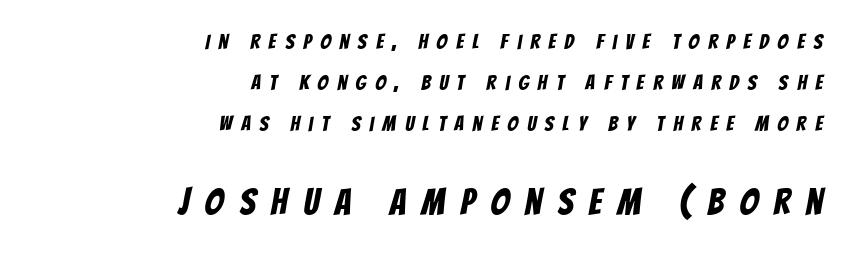
The image shows 37 px condensed sans-serif type; set right-aligned, loose line spacing (1.95x), unusually wide letter spacing (+0.43 em), not underlined; the second (bottom) block is 1.76x larger; low stroke contrast and a large x-height.
